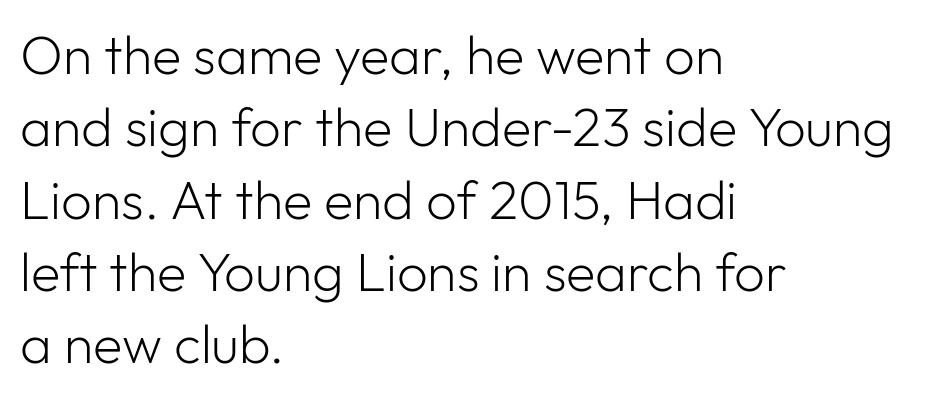
{"serif": "no", "italic": "no", "bold": "no", "weight": "light", "width": "normal", "stroke_contrast": "low", "x_height": "medium", "monospaced": "no", "underline": "no", "align": "left", "line_spacing": "normal", "line_spacing_ratio": 1.34, "letter_spacing": "normal", "letter_spacing_em": 0.0, "glyph_px": 54}
